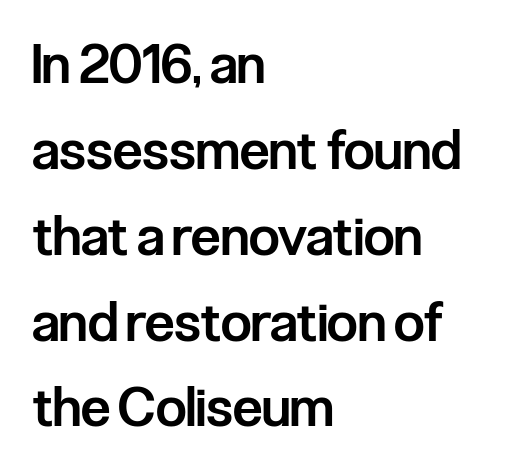
Firm but not heavy-handed strokes: this text is semibold. Glance below the letters and you will spot only blank space. The line texture is even and compact thanks to regular tracking. Vertical spacing — default. All the whitespace from short lines collects on the right.
